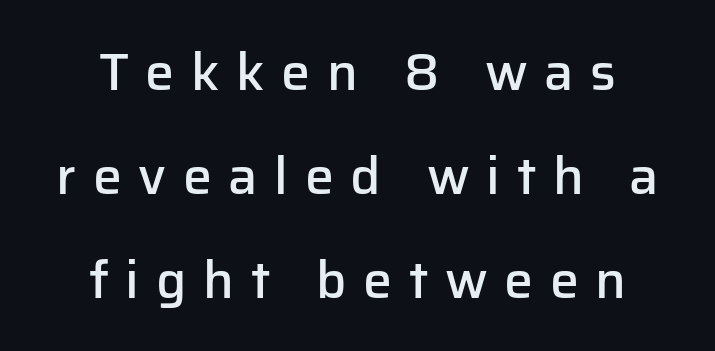
{"serif": "no", "italic": "no", "bold": "semi", "weight": "semibold", "width": "normal", "stroke_contrast": "low", "x_height": "medium", "monospaced": "no", "underline": "no", "align": "center", "line_spacing": "loose", "line_spacing_ratio": 2.0, "letter_spacing": "wide", "letter_spacing_em": 0.32, "glyph_px": 52}
